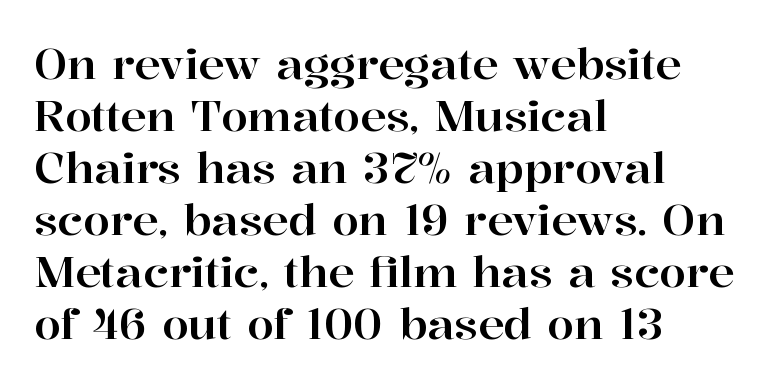
{"serif": "yes", "italic": "no", "width": "normal", "stroke_contrast": "high", "x_height": "medium", "monospaced": "no", "underline": "no", "align": "left", "line_spacing_ratio": 1.21, "letter_spacing": "normal", "letter_spacing_em": 0.0, "glyph_px": 43}
